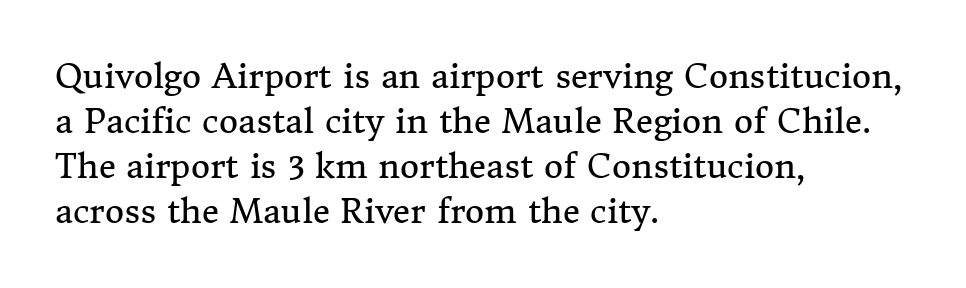
The image shows 33 px regular-weight serif type, upright; set left-aligned, normal line spacing (1.36x), normal letter spacing, not underlined; medium stroke contrast and a medium x-height.
